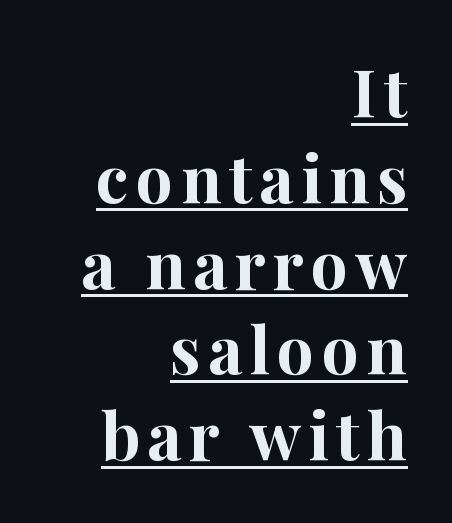
The image shows 66 px bold serif type, upright; set right-aligned, normal line spacing (1.3x), underlined; high stroke contrast and a medium x-height.
